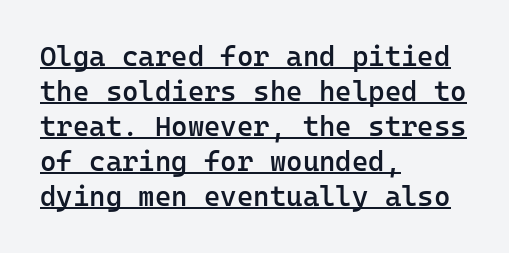
{"serif": "no", "italic": "no", "bold": "semi", "weight": "semibold", "width": "normal", "stroke_contrast": "low", "x_height": "medium", "monospaced": "yes", "underline": "yes", "align": "left", "line_spacing": "normal", "line_spacing_ratio": 1.25, "letter_spacing": "normal", "letter_spacing_em": 0.0, "glyph_px": 28}
